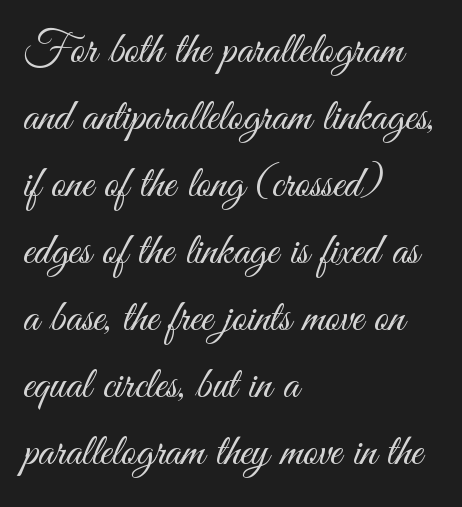
The block of text has a typical density, with ordinary space between rows. Descenders hang freely into open space. Nope, no serifs anywhere on these letters. The letterforms sit at book weight or below. These lines are rendered in a variable-pitch font.
